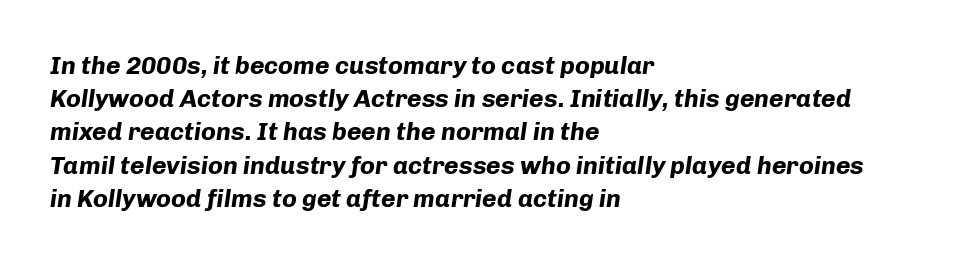
Where is the straight margin? On the left. Summary of weight: heavy, a full bold. Leading: standard. The line texture is even and compact thanks to regular tracking.
